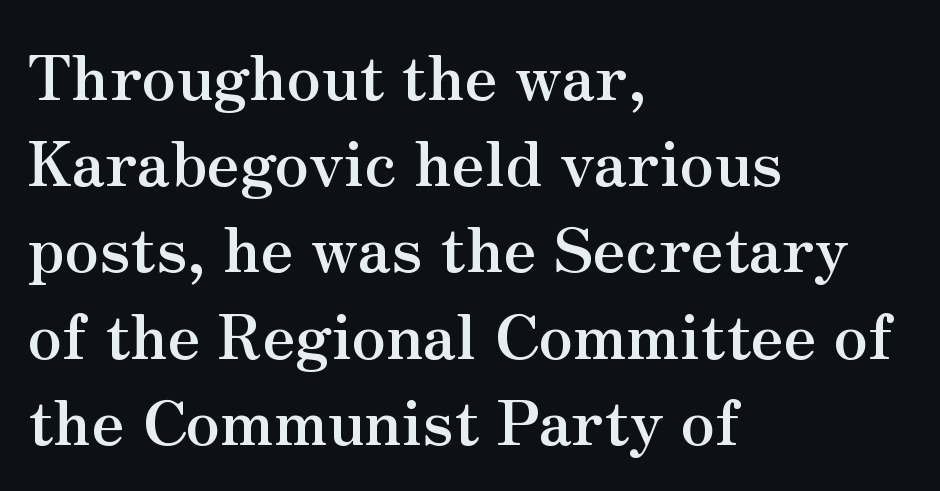
Leftover space on each line is placed entirely after the last word. Is there any slant? The stems are plumb. Underlining? Definitely not there. Interline gaps are of average width in this sample.
